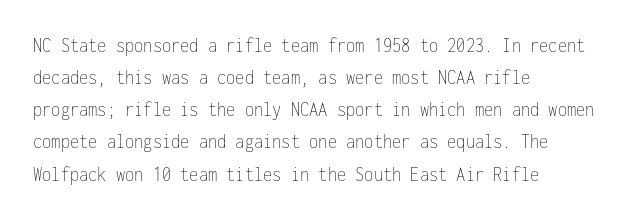
{"italic": "no", "bold": "no", "underline": "no", "align": "left", "line_spacing": "normal", "line_spacing_ratio": 1.53, "letter_spacing": "normal", "letter_spacing_em": 0.0, "glyph_px": 21}
